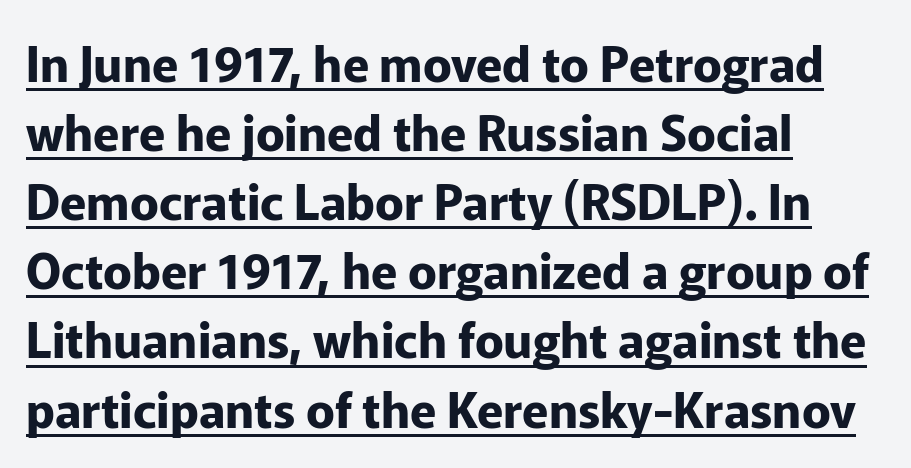
The image shows 48 px bold sans-serif type, upright; set left-aligned, normal line spacing (1.44x), normal letter spacing, underlined; low stroke contrast and a medium x-height.
